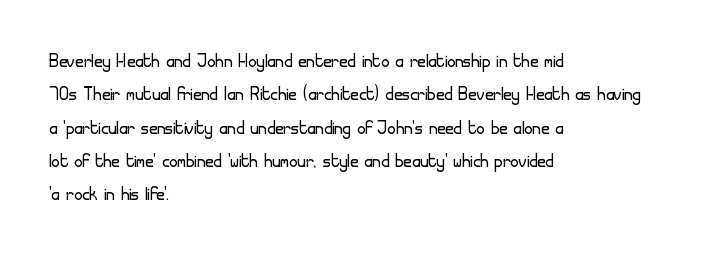
How would I describe the line gaps? Plain and ordinary. Just letters on the line, the space beneath them empty. Alignment: flush left. In terms of posture, this sample is upright.
